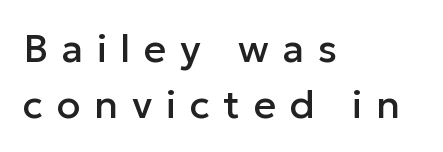
Q: Is the text italic (slanted)? A: No, it is upright.
Q: Is the typeface a serif or a sans-serif typeface? A: Sans-serif.
Q: Is the text underlined? A: No.
Q: How is the paragraph aligned? A: Left-aligned.
Q: Is the spacing between letters normal or unusually wide? A: Unusually wide.
Q: Is the spacing between lines tight, normal or loose? A: Normal.
Q: Width (condensed, normal, or wide)? A: Normal.
Q: Stroke contrast? A: Low.
Q: x-height? A: Medium.
Q: Monospaced? A: No.
